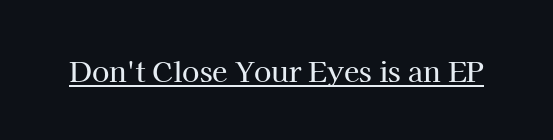
The horizontal fit of the characters is conventional and even. Tall strokes in this sample are plumb rather than angled. Underlining? Definitely there. The rendering shows small feet on the letterforms — a serif design.
